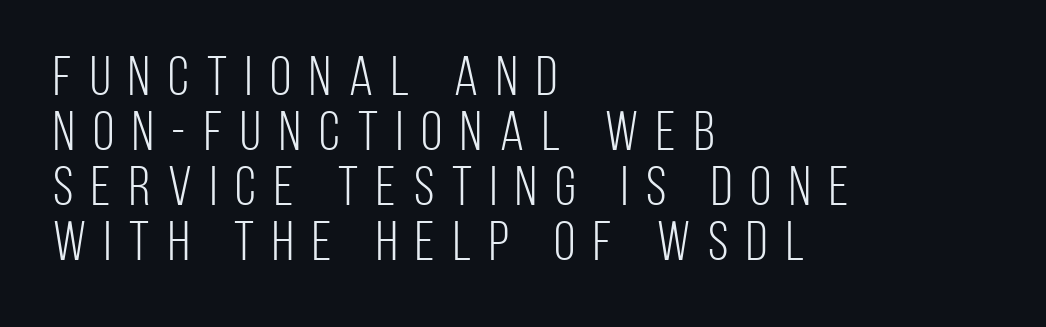
{"serif": "no", "italic": "no", "bold": "no", "weight": "light", "width": "condensed", "stroke_contrast": "low", "x_height": "large", "monospaced": "no", "underline": "no", "align": "left", "line_spacing": "tight", "line_spacing_ratio": 1.0, "letter_spacing": "wide", "letter_spacing_em": 0.33, "glyph_px": 55}
